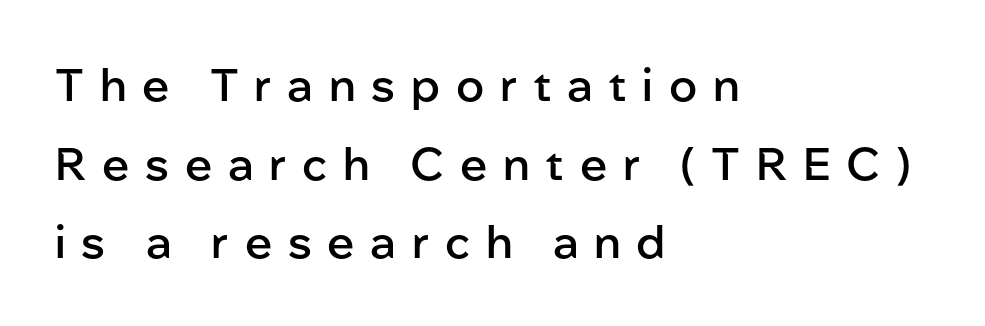
{"serif": "no", "italic": "no", "bold": "semi", "weight": "semibold", "width": "normal", "stroke_contrast": "low", "x_height": "medium", "monospaced": "no", "underline": "no", "align": "left", "line_spacing_ratio": 1.75, "letter_spacing": "wide", "letter_spacing_em": 0.35, "glyph_px": 45}
